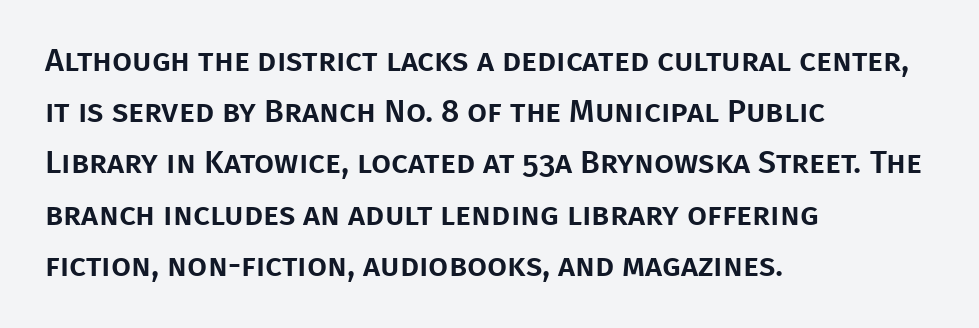
The glyphs in this specimen are sans serif. The passage shown is typed in a proportional face where columns would drift. The gaps between neighbouring characters are ordinary and unremarkable. Italic: no, the glyphs are upright roman.
